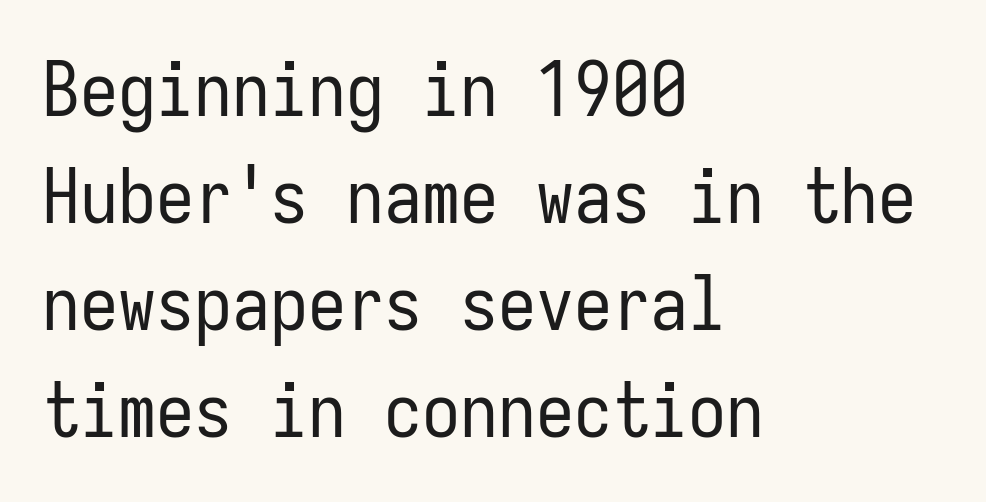
Italic? Not at all — the glyphs are vertical. The letters carry no serifs — their stems end cleanly without finishing strokes. Is this a fixed-width face? Yes — each glyph sits in an identical cell. Regular leading. The passage is arranged the way most books set body copy — flush left.
